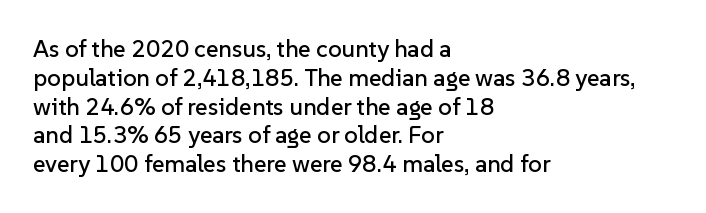
The image shows 24 px text type, upright; set left-aligned, line spacing 1.2x, normal letter spacing, not underlined.
